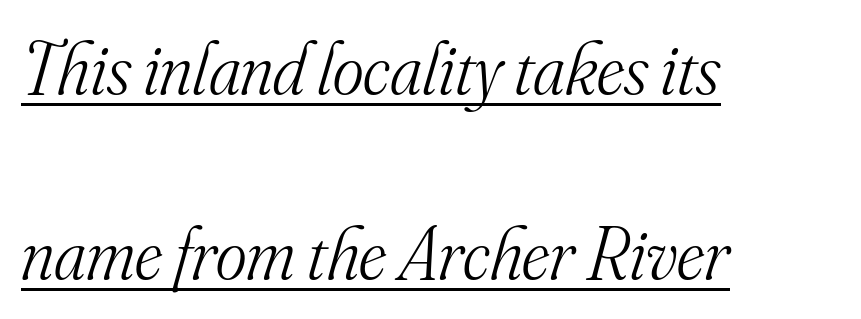
The image shows 74 px light serif type, italic (leaning right); set left-aligned, loose line spacing (2.5x), normal letter spacing, underlined; medium stroke contrast and a small x-height.
